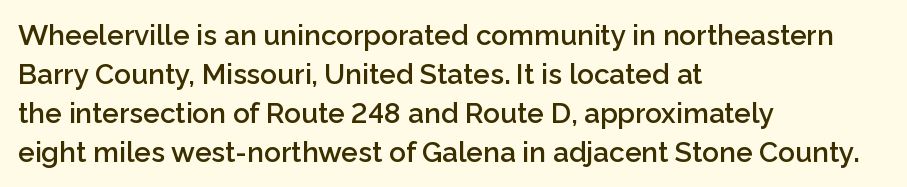
{"serif": "no", "italic": "no", "bold": "semi", "weight": "semibold", "width": "normal", "stroke_contrast": "low", "x_height": "medium", "monospaced": "no", "underline": "no", "align": "left", "line_spacing": "normal", "line_spacing_ratio": 1.39, "letter_spacing": "normal", "letter_spacing_em": 0.0, "glyph_px": 28}
